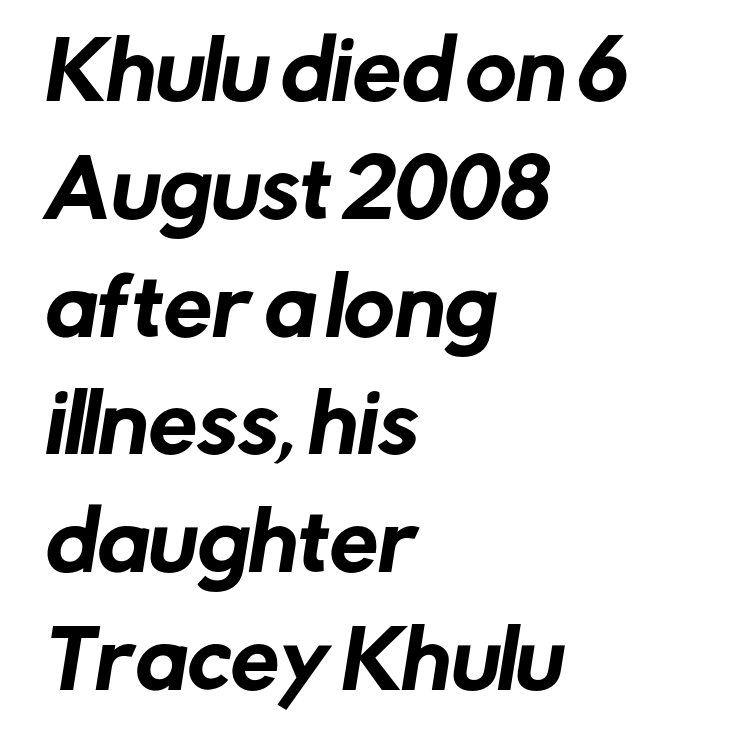
The image shows 78 px sans-serif type; set left-aligned, normal line spacing (1.51x), normal letter spacing, not underlined; low stroke contrast and a medium x-height.
